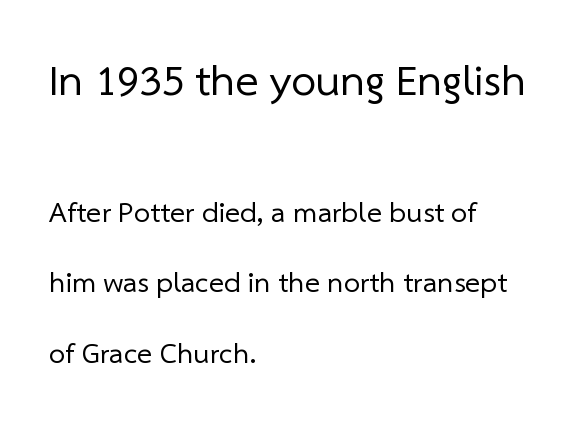
Each line starts at the same left margin while the right side varies. The block of text is sparse from top to bottom, with ample space between rows. Caption: standard tracking, unaltered. Plain, unruled lines of type. The earlier block is typeset at a bigger size than the later block. Weight: regular or lighter.
